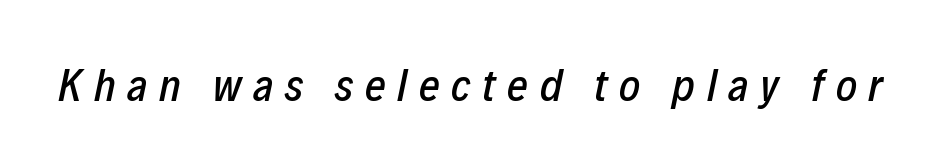
{"italic": "yes", "lean": "right", "slant_degrees": 12, "width": "condensed", "stroke_contrast": "low", "x_height": "medium", "monospaced": "no", "underline": "no", "letter_spacing": "wide", "letter_spacing_em": 0.26, "glyph_px": 45}
